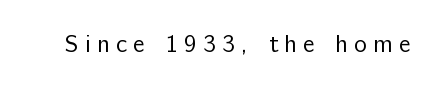
The lettering holds an erect, upright posture throughout. This is not heavy type; no bold has been used. The area under the type is left untouched. Between one letter and the next there's a generous, obvious gap.
